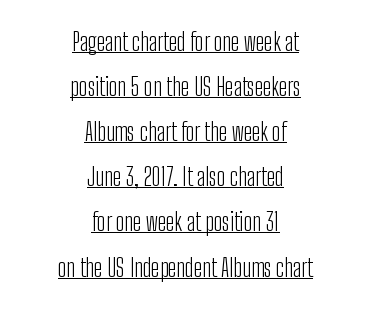
Q: Is the text bold? A: No.
Q: Is the text italic (slanted)? A: No, it is upright.
Q: Is the text underlined? A: Yes.
Q: How is the paragraph aligned? A: Centered.
Q: Is the spacing between letters normal or unusually wide? A: Normal.
